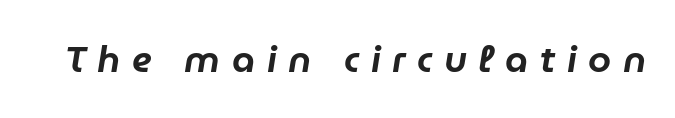
{"italic": "yes", "lean": "right", "slant_degrees": 9, "width": "normal", "stroke_contrast": "low", "x_height": "medium", "monospaced": "no", "underline": "no", "letter_spacing": "wide", "letter_spacing_em": 0.31, "glyph_px": 37}
